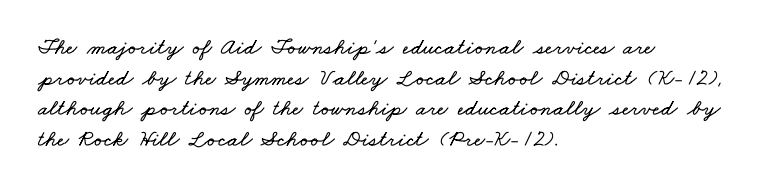
{"underline": "no", "align": "left", "line_spacing": "normal", "line_spacing_ratio": 1.33, "letter_spacing": "normal", "letter_spacing_em": 0.0, "glyph_px": 23}
